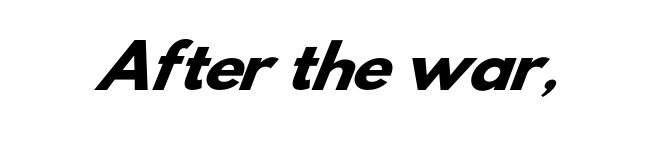
Q: Is the text bold? A: Yes.
Q: Is the typeface a serif or a sans-serif typeface? A: Sans-serif.
Q: Is the text underlined? A: No.
Q: Is the spacing between letters normal or unusually wide? A: Normal.
Q: Width (condensed, normal, or wide)? A: Wide.
Q: Stroke contrast? A: Low.
Q: x-height? A: Small.
Q: Monospaced? A: No.
